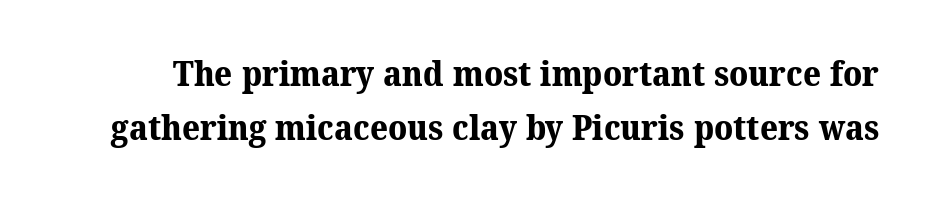
{"serif": "yes", "bold": "yes", "weight": "bold", "width": "normal", "stroke_contrast": "medium", "x_height": "medium", "monospaced": "no", "underline": "no", "line_spacing": "normal", "line_spacing_ratio": 1.54, "letter_spacing": "normal", "letter_spacing_em": 0.0, "glyph_px": 35}
